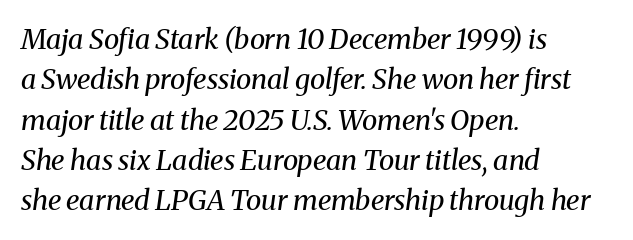
The image shows 28 px regular-weight serif type, italic (leaning right); set left-aligned, normal line spacing (1.44x), normal letter spacing, not underlined; medium stroke contrast and a medium x-height.
